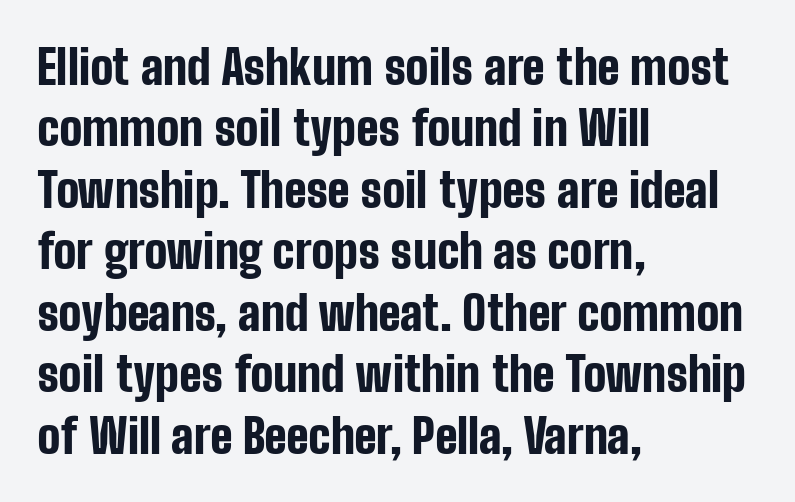
{"serif": "no", "italic": "no", "bold": "yes", "weight": "bold", "width": "condensed", "stroke_contrast": "low", "x_height": "medium", "monospaced": "no", "underline": "no", "align": "left", "line_spacing": "normal", "line_spacing_ratio": 1.28, "letter_spacing": "normal", "letter_spacing_em": 0.0, "glyph_px": 48}
